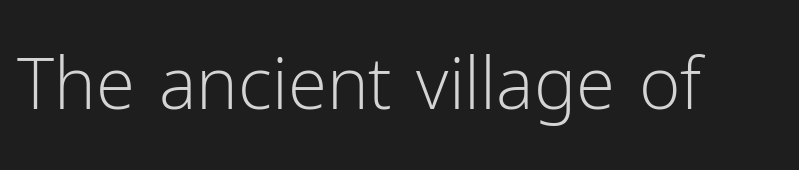
Tall strokes in this sample are plumb rather than angled. Standard letterfit; no display-style spreading of the glyphs. This sample has the flowing, uneven cadence of proportional lettering. Words float on clear page, feet unadorned. Nothing heavy about these letters — not bold at all. Check where the strokes stop: nothing finishes them off — pure sans.
